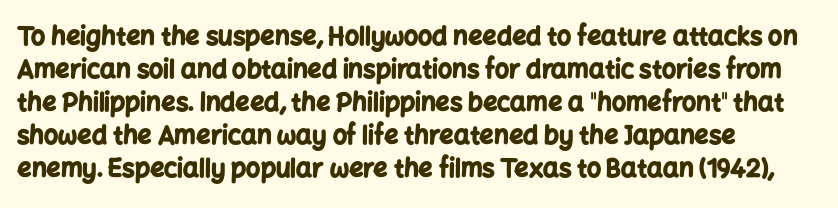
A full-strength bold gives these letters their thick strokes. The gaps between neighbouring characters are ordinary and unremarkable. The lines sit at an ordinary, default distance from one another. Descender tails drop into unmarked territory.
